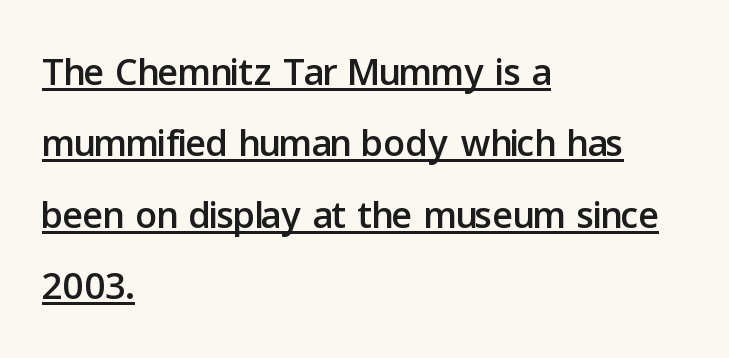
How are the letters spaced? Ordinarily, with no added tracking. The type family on display is of the sans-serif kind. The specimen reads as upright at a glance. Is there much room between lines? A standard amount, neither cramped nor airy. Each letter keeps its own natural width here, so spacing adapts to shape. What decoration does the sample have? An underline.
